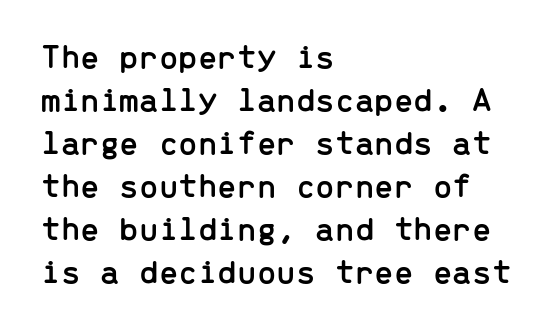
Q: Is the text italic (slanted)? A: No, it is upright.
Q: Is the typeface a serif or a sans-serif typeface? A: Sans-serif.
Q: Is the text underlined? A: No.
Q: How is the paragraph aligned? A: Left-aligned.
Q: Is the spacing between letters normal or unusually wide? A: Normal.
Q: Width (condensed, normal, or wide)? A: Normal.
Q: Stroke contrast? A: Low.
Q: x-height? A: Medium.
Q: Monospaced? A: Yes.
